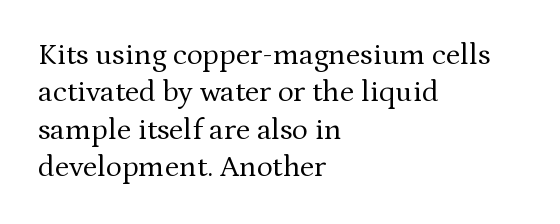
Q: Is the text bold? A: No.
Q: Is the text italic (slanted)? A: No, it is upright.
Q: Is the typeface a serif or a sans-serif typeface? A: Serif.
Q: Is the text underlined? A: No.
Q: How is the paragraph aligned? A: Left-aligned.
Q: Is the spacing between letters normal or unusually wide? A: Normal.
Q: Is the spacing between lines tight, normal or loose? A: Normal.
Q: Width (condensed, normal, or wide)? A: Normal.
Q: Stroke contrast? A: Medium.
Q: x-height? A: Medium.
Q: Monospaced? A: No.
